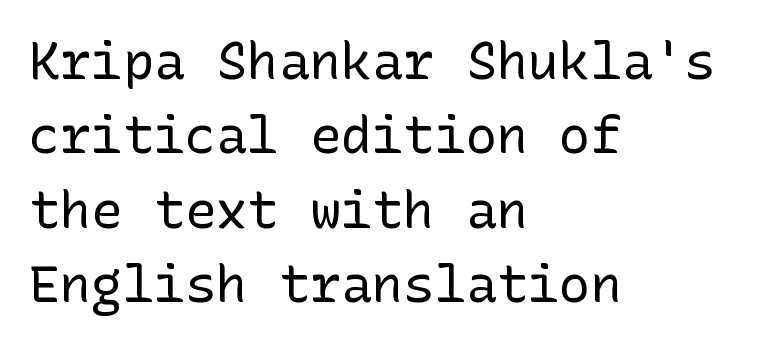
The image shows 52 px regular-weight sans-serif type, upright; set left-aligned, normal line spacing (1.43x), normal letter spacing, not underlined; low stroke contrast and a medium x-height.
